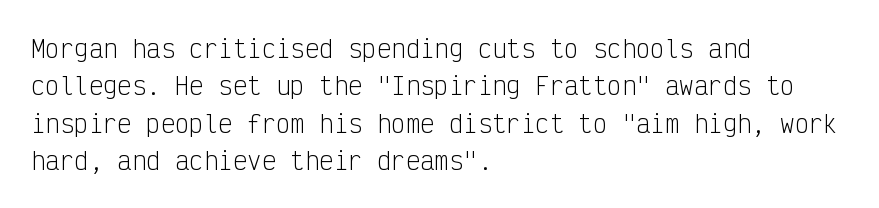
Q: Is the text bold? A: No.
Q: Is the text italic (slanted)? A: No, it is upright.
Q: Is the text underlined? A: No.
Q: How is the paragraph aligned? A: Left-aligned.
Q: Is the spacing between letters normal or unusually wide? A: Normal.
Q: Is the spacing between lines tight, normal or loose? A: Normal.
